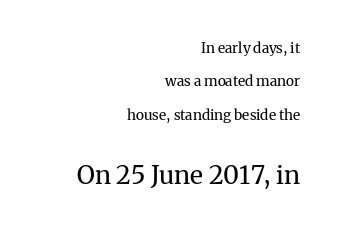
The image shows 25 px text type, upright; set right-aligned, loose line spacing (2.38x), normal letter spacing, not underlined; the second (bottom) block is 1.79x larger.
